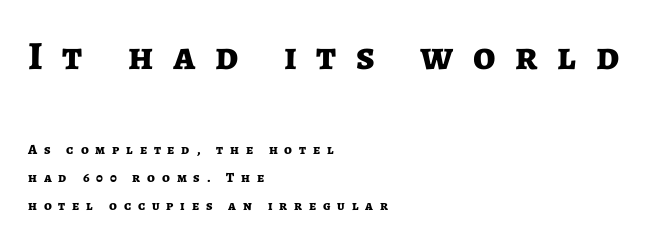
A bare baseline throughout the passage. Horizontally, the lines are justified to the leading edge only. Students, observe: this is what heavily led, spacious text looks like. This layout puts the oversized block above and the modest block below.
